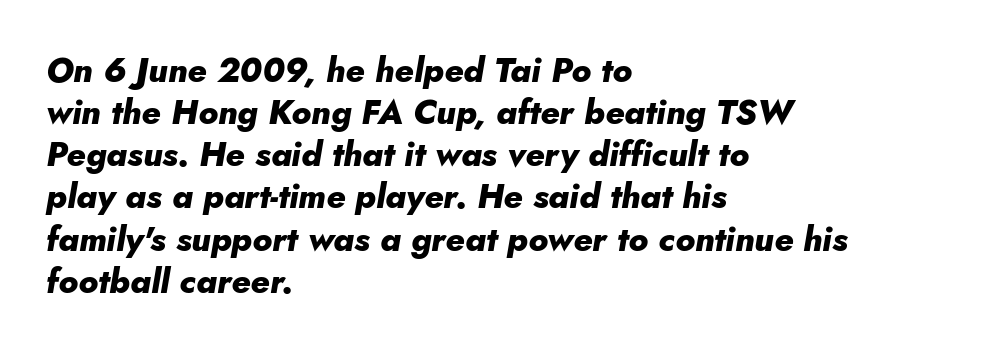
The image shows 34 px heavy type, italic (leaning right); set left-aligned, line spacing 1.24x, normal letter spacing, not underlined; low stroke contrast and a small x-height.
